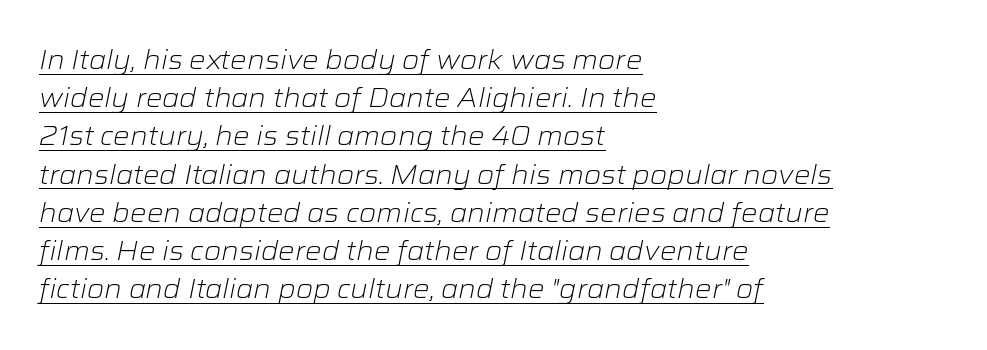
{"italic": "yes", "lean": "right", "slant_degrees": 12, "bold": "no", "underline": "yes", "align": "left", "line_spacing": "normal", "line_spacing_ratio": 1.47, "letter_spacing": "normal", "letter_spacing_em": 0.0, "glyph_px": 26}
